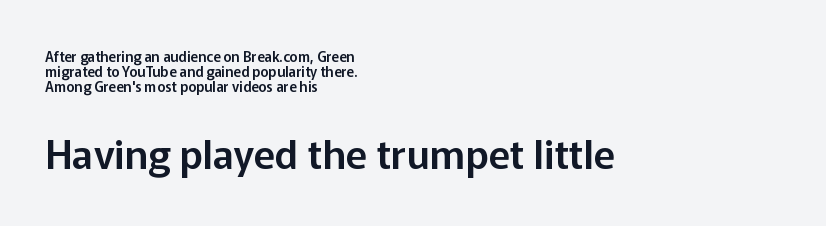
Do the letters lean? They stand straight. Glance below the letters and you will spot only blank space. Notice how the passage keeps a crisp vertical edge on the left only. These lines keep a tight, regular rhythm from letter to letter. The letters carry no serifs — their stems end cleanly without finishing strokes. The later block is typeset at a bigger size than the earlier block.
